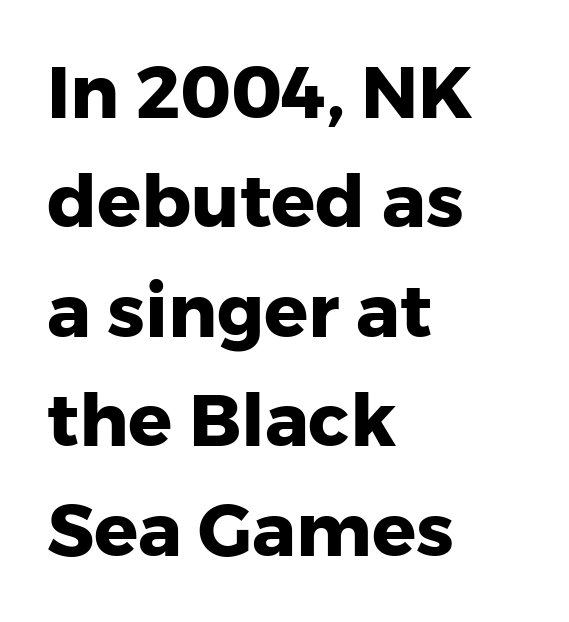
Q: Is the text bold? A: Yes.
Q: Is the text italic (slanted)? A: No, it is upright.
Q: Is the typeface a serif or a sans-serif typeface? A: Sans-serif.
Q: Is the text underlined? A: No.
Q: How is the paragraph aligned? A: Left-aligned.
Q: Is the spacing between letters normal or unusually wide? A: Normal.
Q: Is the spacing between lines tight, normal or loose? A: Normal.
Q: Width (condensed, normal, or wide)? A: Normal.
Q: Stroke contrast? A: Low.
Q: x-height? A: Medium.
Q: Monospaced? A: No.
